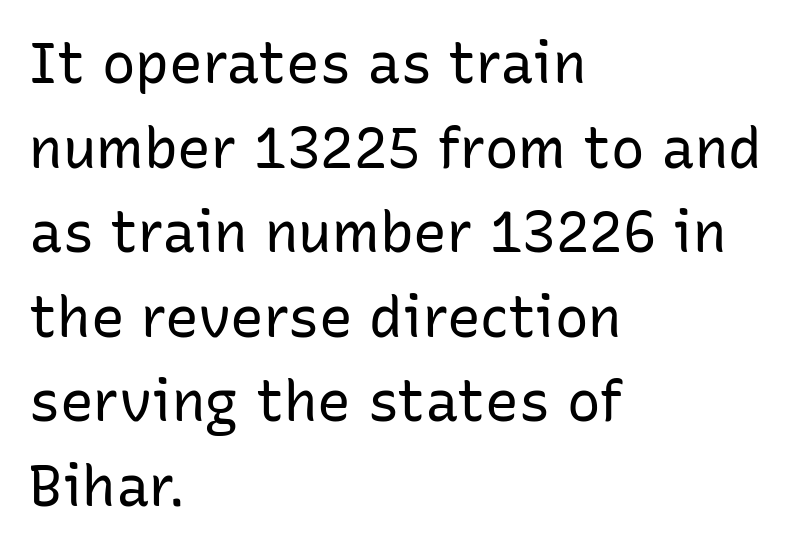
No italicization has been applied; the sample stays upright. Vertically, the passage feels balanced, rows spaced as you'd expect. Notice how the passage keeps a crisp vertical edge on the left only. Beneath every word, the page is bare.
